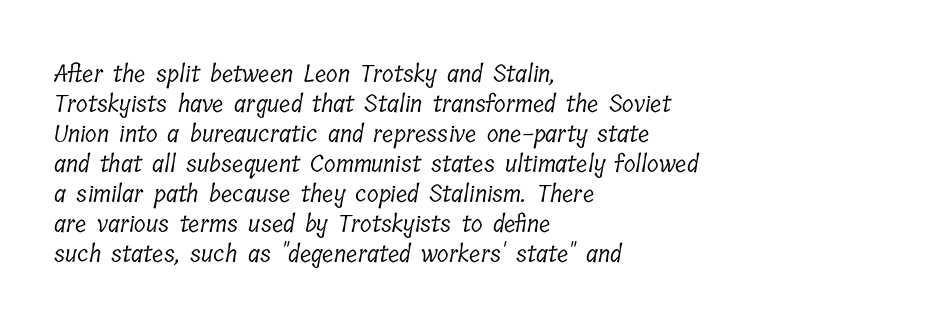
Notice how descenders clear the ascenders below comfortably — that's standard leading. The font is comparable to plain body text, perhaps lighter. Compared with a centered layout, this one pins lines to the left instead. Words float on clear page, feet unadorned. The letterforms sit shoulder to shoulder at normal distance.
